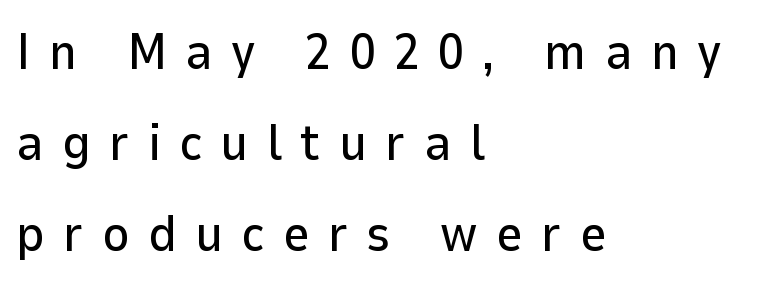
Q: Is the text italic (slanted)? A: No, it is upright.
Q: Is the typeface a serif or a sans-serif typeface? A: Sans-serif.
Q: Is the text underlined? A: No.
Q: How is the paragraph aligned? A: Left-aligned.
Q: Is the spacing between letters normal or unusually wide? A: Unusually wide.
Q: Width (condensed, normal, or wide)? A: Normal.
Q: Stroke contrast? A: Low.
Q: x-height? A: Medium.
Q: Monospaced? A: No.
